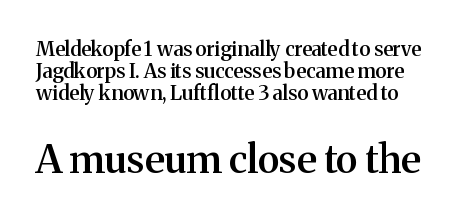
The image shows 39 px semibold serif type, upright; set tight line spacing (1.11x), normal letter spacing, not underlined; the second (bottom) block is 1.95x larger; medium stroke contrast and a medium x-height.
